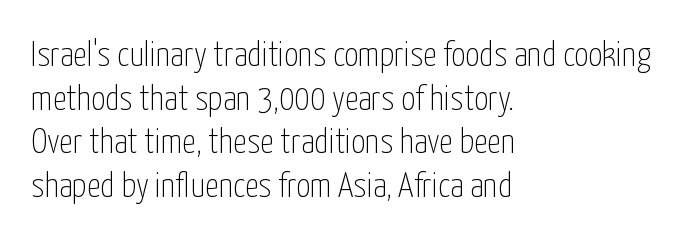
Do the characters align in a grid? No, the font is proportional. The passage shown is not underscored anywhere. The paragraph shown leans on its left margin. The letters stand straight up with perfectly vertical stems.
